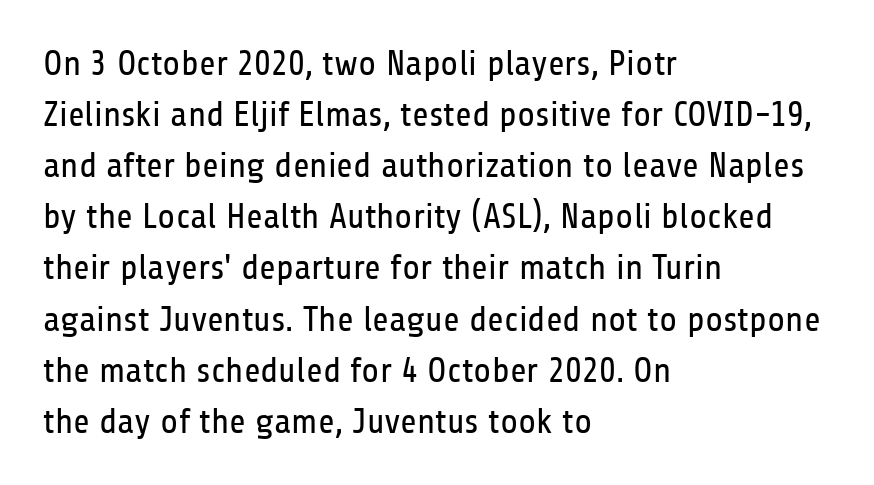
The image shows 36 px regular-weight, condensed sans-serif type, upright; set left-aligned, normal line spacing (1.42x), normal letter spacing, not underlined; low stroke contrast and a medium x-height.
